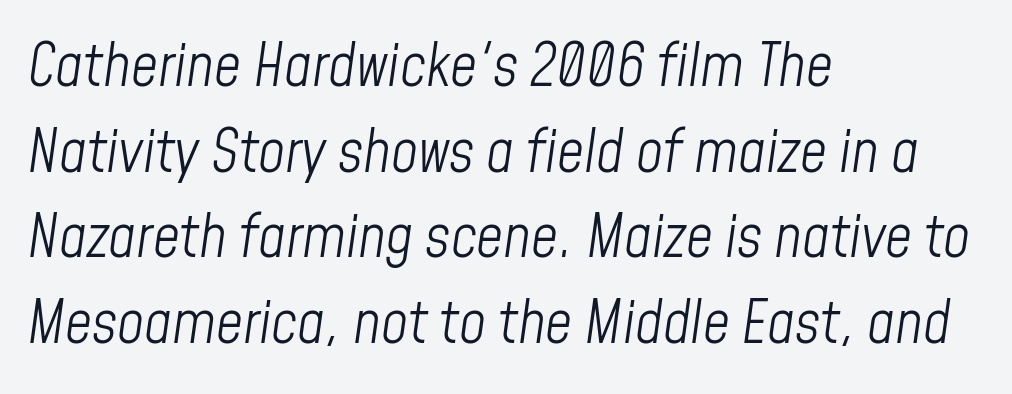
Q: Is the text bold? A: No.
Q: Is the text italic (slanted)? A: Yes, it leans right by about 8 degrees.
Q: Is the text underlined? A: No.
Q: How is the paragraph aligned? A: Left-aligned.
Q: Is the spacing between letters normal or unusually wide? A: Normal.
Q: Is the spacing between lines tight, normal or loose? A: Normal.
Q: Width (condensed, normal, or wide)? A: Condensed.
Q: Stroke contrast? A: Low.
Q: x-height? A: Medium.
Q: Monospaced? A: No.
